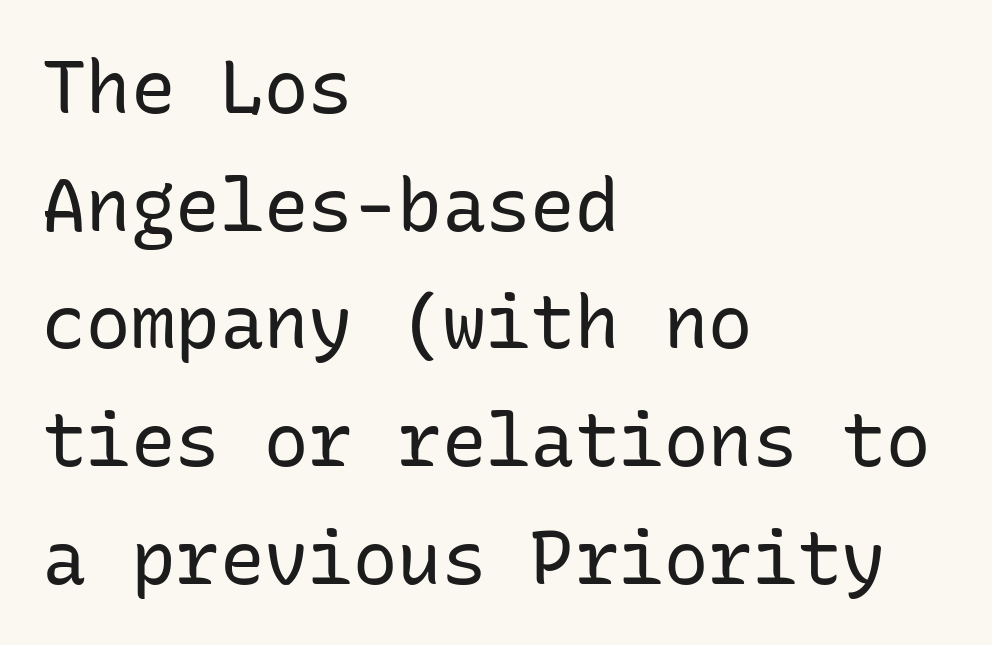
Q: Is the text bold? A: No.
Q: Is the text italic (slanted)? A: No, it is upright.
Q: Is the typeface a serif or a sans-serif typeface? A: Sans-serif.
Q: Is the text underlined? A: No.
Q: How is the paragraph aligned? A: Left-aligned.
Q: Is the spacing between letters normal or unusually wide? A: Normal.
Q: Is the spacing between lines tight, normal or loose? A: Normal.
Q: Width (condensed, normal, or wide)? A: Normal.
Q: Stroke contrast? A: Low.
Q: x-height? A: Medium.
Q: Monospaced? A: Yes.
